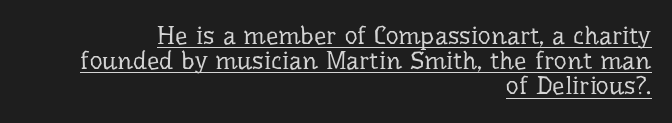
{"italic": "no", "bold": "no", "underline": "yes", "align": "right", "line_spacing": "tight", "line_spacing_ratio": 1.01, "letter_spacing": "normal", "letter_spacing_em": 0.0, "glyph_px": 25}
